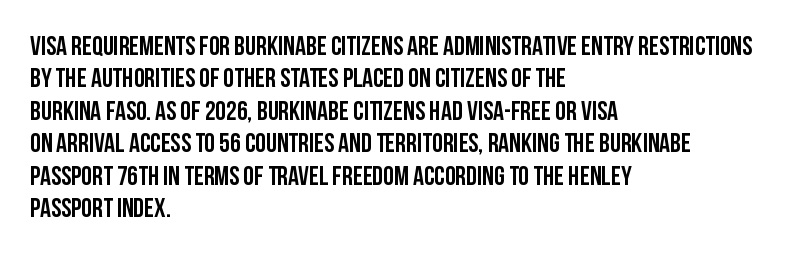
{"italic": "no", "underline": "no", "align": "left", "line_spacing_ratio": 1.2, "letter_spacing": "normal", "letter_spacing_em": 0.0, "glyph_px": 27}
